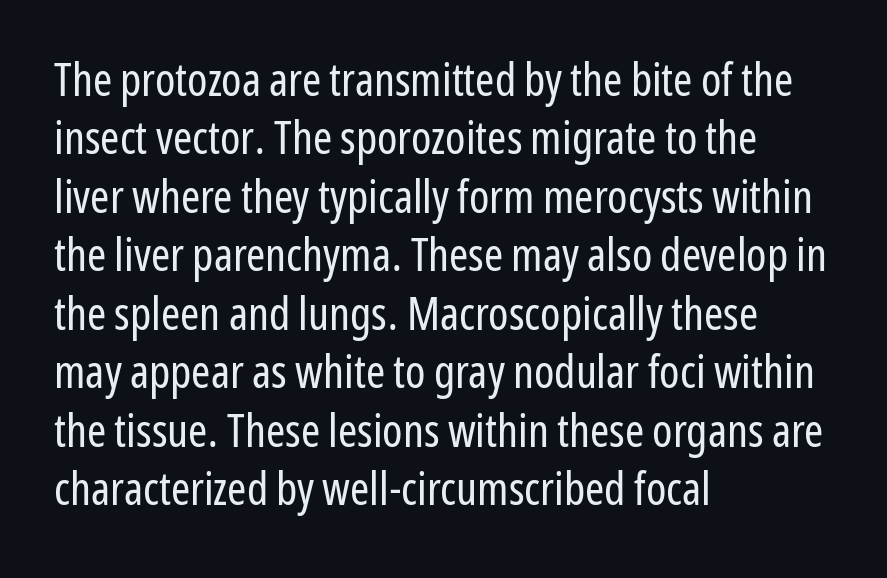
Q: Is the text bold? A: No.
Q: Is the text italic (slanted)? A: No, it is upright.
Q: Is the typeface a serif or a sans-serif typeface? A: Sans-serif.
Q: Is the text underlined? A: No.
Q: How is the paragraph aligned? A: Left-aligned.
Q: Is the spacing between letters normal or unusually wide? A: Normal.
Q: Is the spacing between lines tight, normal or loose? A: Normal.
Q: Width (condensed, normal, or wide)? A: Condensed.
Q: Stroke contrast? A: Low.
Q: x-height? A: Medium.
Q: Monospaced? A: No.
